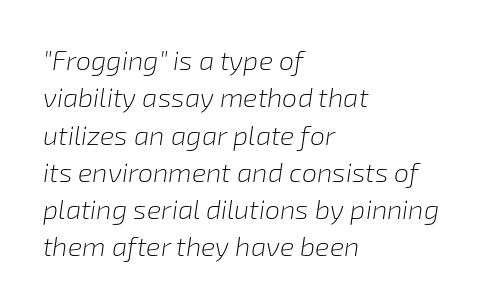
These lines sit exactly where default settings would place them. This rendering features lettering with no underline. The face used here is rendered with its standard letterfit. Compared with a centered layout, this one pins lines to the left instead. Does the lettering tilt? It does — this is italic. Bold? No — there's no thickening of the strokes.
